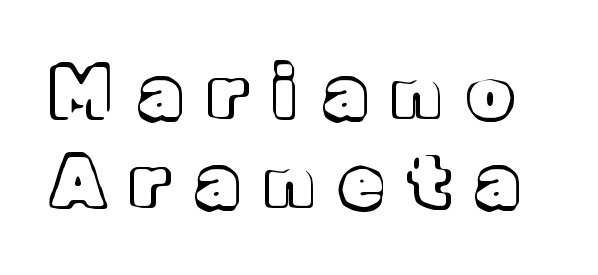
The image shows 70 px text type, upright; set normal line spacing (1.27x), unusually wide letter spacing (+0.39 em), not underlined; a medium x-height.
